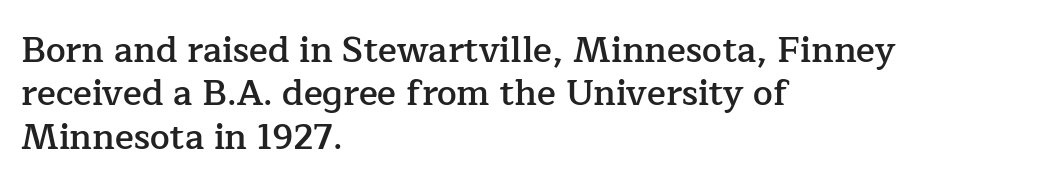
Q: Is the text bold? A: Semi-bold.
Q: Is the text italic (slanted)? A: No, it is upright.
Q: Is the typeface a serif or a sans-serif typeface? A: Serif.
Q: Is the text underlined? A: No.
Q: How is the paragraph aligned? A: Left-aligned.
Q: Is the spacing between letters normal or unusually wide? A: Normal.
Q: Width (condensed, normal, or wide)? A: Normal.
Q: Stroke contrast? A: Low.
Q: x-height? A: Medium.
Q: Monospaced? A: No.
